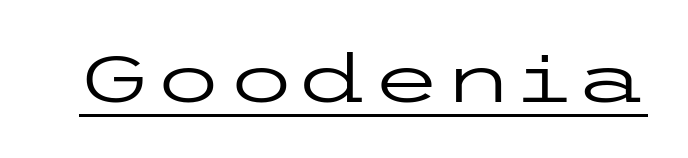
Q: Is the text bold? A: No.
Q: Is the text italic (slanted)? A: No, it is upright.
Q: Is the typeface a serif or a sans-serif typeface? A: Sans-serif.
Q: Is the text underlined? A: Yes.
Q: Is the spacing between letters normal or unusually wide? A: Normal.
Q: Width (condensed, normal, or wide)? A: Wide.
Q: Stroke contrast? A: Low.
Q: x-height? A: Medium.
